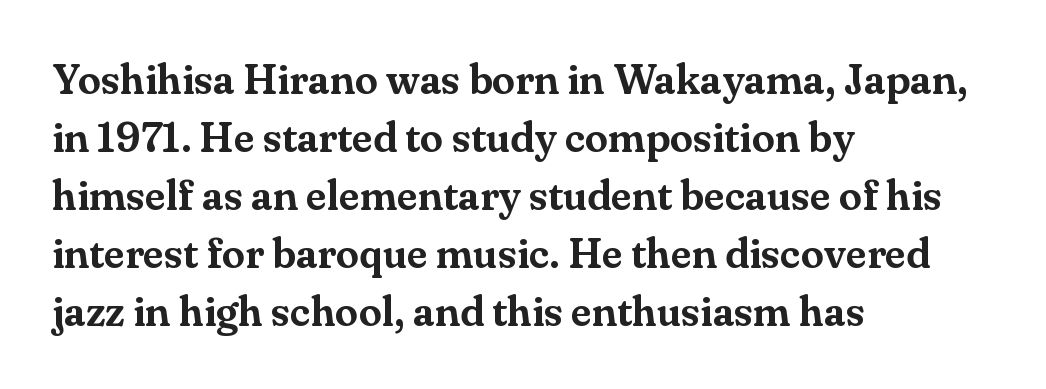
Q: Is the text italic (slanted)? A: No, it is upright.
Q: Is the typeface a serif or a sans-serif typeface? A: Serif.
Q: Is the text underlined? A: No.
Q: How is the paragraph aligned? A: Left-aligned.
Q: Is the spacing between letters normal or unusually wide? A: Normal.
Q: Is the spacing between lines tight, normal or loose? A: Normal.
Q: Width (condensed, normal, or wide)? A: Normal.
Q: Stroke contrast? A: Medium.
Q: x-height? A: Small.
Q: Monospaced? A: No.
